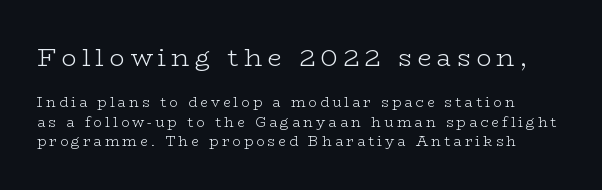
The image shows 25 px text type, upright; set normal line spacing (1.38x), unusually wide letter spacing (+0.22 em), not underlined; the first (top) block is 1.79x larger.
